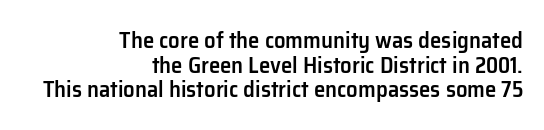
{"italic": "no", "bold": "semi", "underline": "no", "align": "right", "line_spacing": "tight", "line_spacing_ratio": 1.07, "letter_spacing": "normal", "letter_spacing_em": 0.0, "glyph_px": 23}
